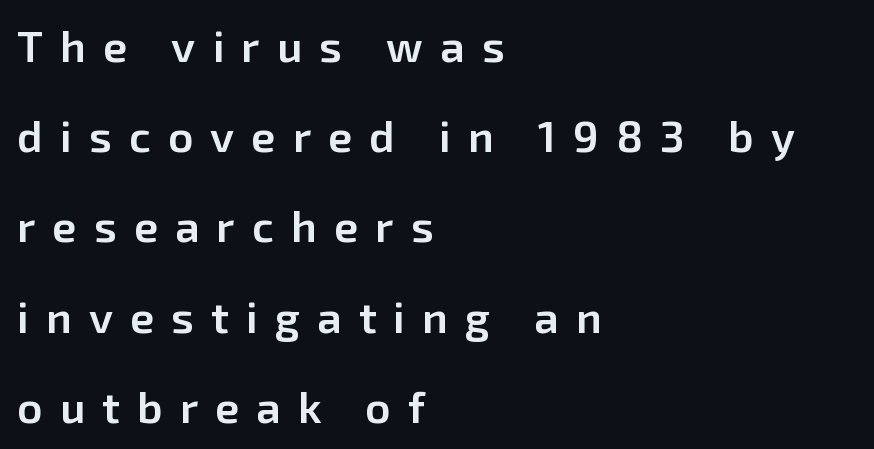
The strokes are fattened partway — semibold, not bold. Visually the block forms a straight wall on the left and a jagged coastline on the right. Each letter keeps its own natural width here, so spacing adapts to shape. Between one letter and the next there's a generous, obvious gap. Descender tails drop into unmarked territory. This sample uses a sans-serif face.
